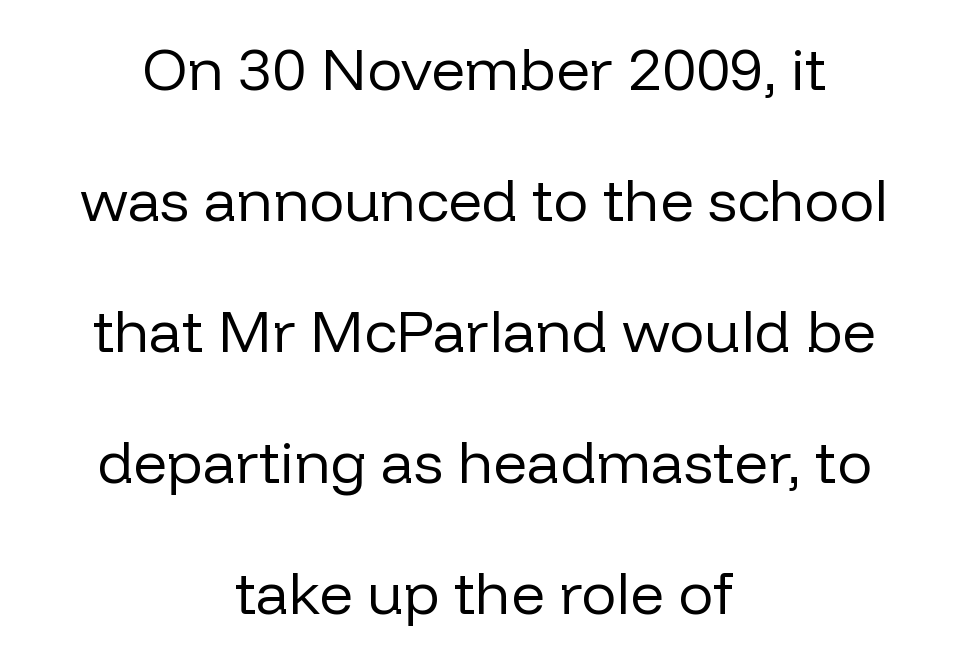
Does the type have serifs? No, each stem ends abruptly. Nothing heavy about these letters — not bold at all. This sample is center-justified, so both line endings float freely. The zone under the glyphs is completely vacant.
